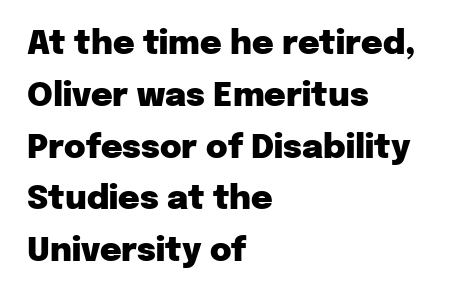
{"serif": "no", "italic": "no", "bold": "yes", "weight": "heavy", "width": "normal", "stroke_contrast": "low", "x_height": "medium", "monospaced": "no", "underline": "no", "align": "left", "line_spacing": "normal", "line_spacing_ratio": 1.57, "letter_spacing": "normal", "letter_spacing_em": 0.0, "glyph_px": 33}
